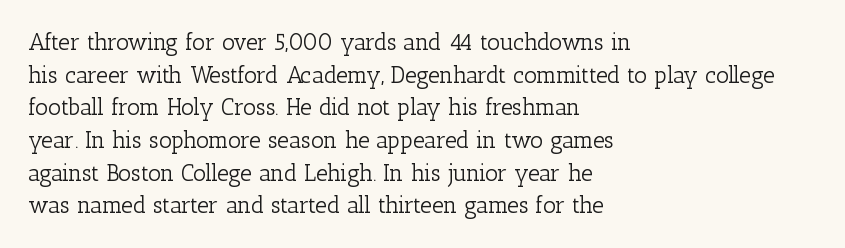
The image shows 23 px text type, upright; set left-aligned, normal line spacing (1.42x), normal letter spacing, not underlined.
